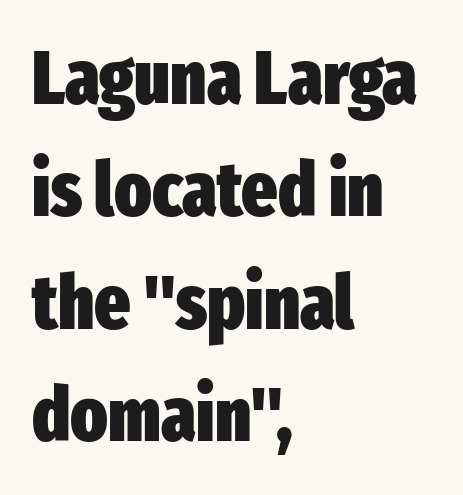
Bare-footed words on every line. Do the characters align in a grid? No, the font is proportional. Grotesque or geometric, the face here clearly has no serifs. Leftover space on each line is placed entirely after the last word.
